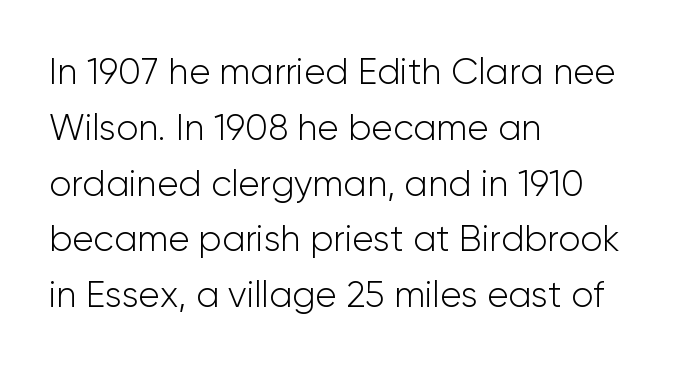
The image shows 36 px light sans-serif type, upright; set left-aligned, normal line spacing (1.55x), normal letter spacing, not underlined; low stroke contrast and a medium x-height.
